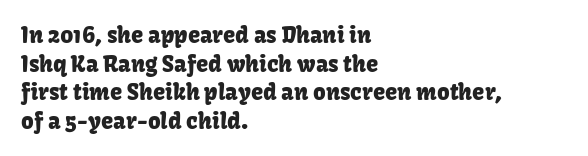
A normal amount of white space separates one row of letters from the next. Unmarked baselines from the first word to the last. These lines were composed using upright roman letters. Compared with typical body copy, the letter spacing here is the same. Line beginnings align vertically; line endings do not.
